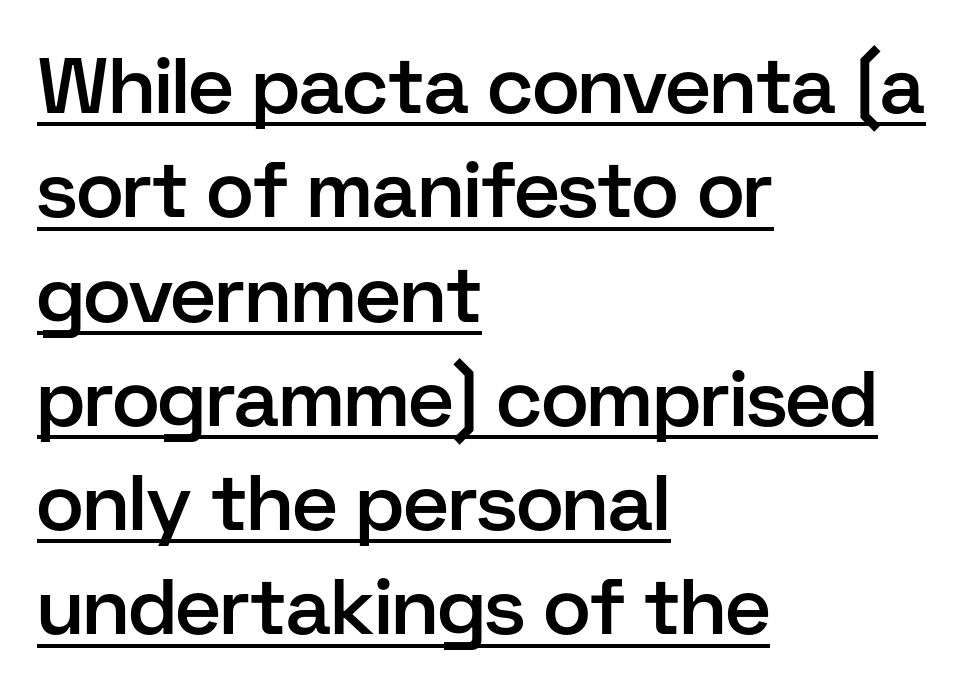
{"serif": "no", "italic": "no", "bold": "semi", "weight": "semibold", "width": "normal", "stroke_contrast": "low", "x_height": "medium", "monospaced": "no", "underline": "yes", "align": "left", "line_spacing": "normal", "line_spacing_ratio": 1.32, "letter_spacing": "normal", "letter_spacing_em": 0.0, "glyph_px": 79}
